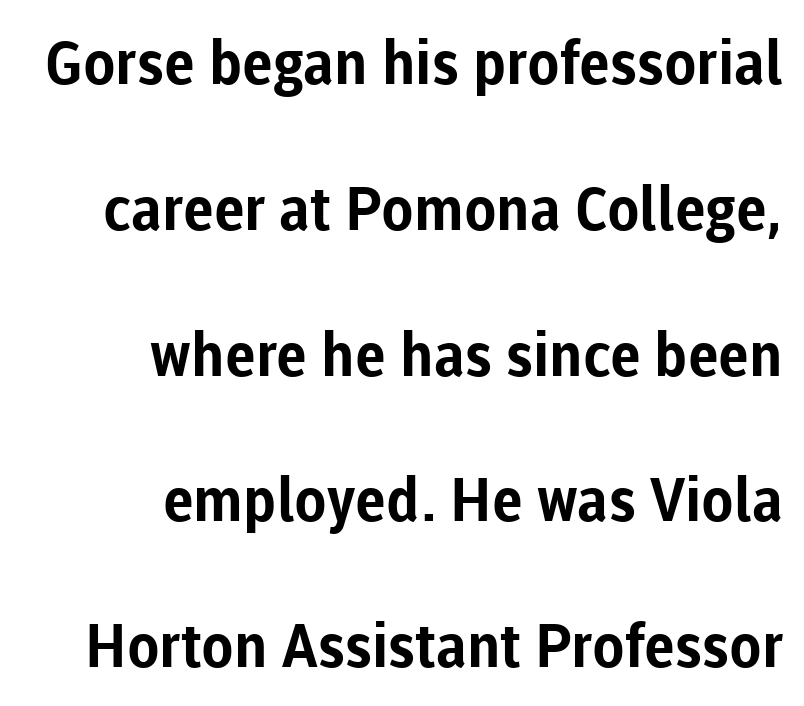
Q: Is the text bold? A: Yes.
Q: Is the text italic (slanted)? A: No, it is upright.
Q: Is the typeface a serif or a sans-serif typeface? A: Sans-serif.
Q: Is the text underlined? A: No.
Q: How is the paragraph aligned? A: Right-aligned.
Q: Is the spacing between letters normal or unusually wide? A: Normal.
Q: Is the spacing between lines tight, normal or loose? A: Loose.
Q: Width (condensed, normal, or wide)? A: Normal.
Q: Stroke contrast? A: Low.
Q: x-height? A: Medium.
Q: Monospaced? A: No.
